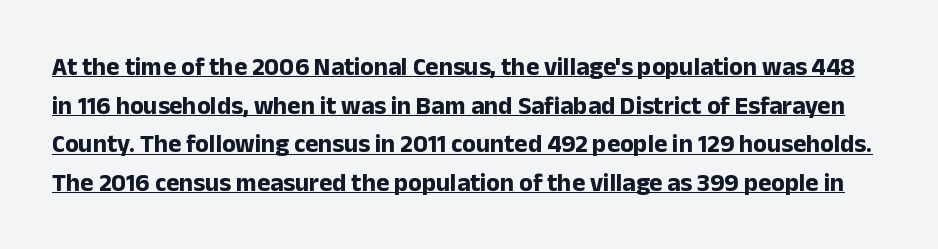
Does the lettering tilt? It doesn't — this is upright. The rendering keeps characters at their native spacing. The strokes are fattened all the way to bold. How would I describe the line gaps? Plain and ordinary. Underlined type.
